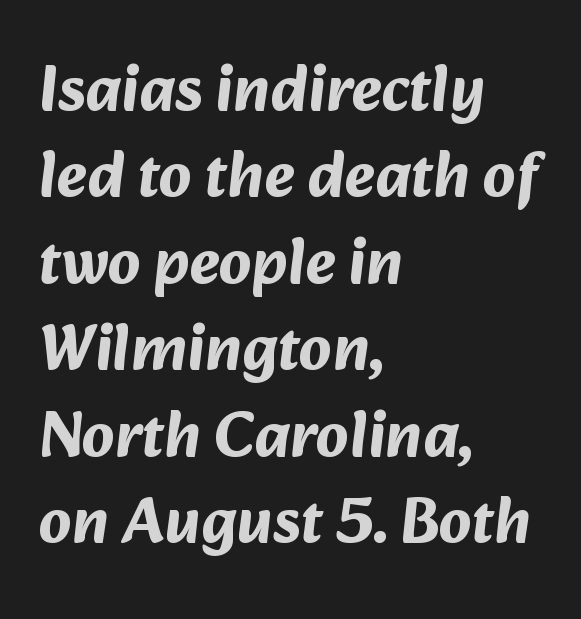
{"serif": "no", "bold": "yes", "weight": "bold", "width": "normal", "stroke_contrast": "medium", "x_height": "medium", "monospaced": "no", "underline": "no", "align": "left", "line_spacing": "normal", "line_spacing_ratio": 1.35, "letter_spacing": "normal", "letter_spacing_em": 0.0, "glyph_px": 64}
